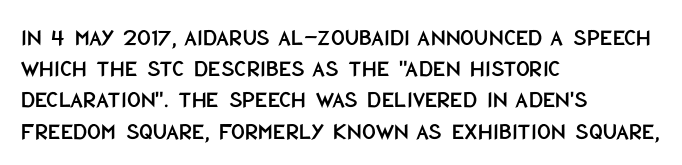
Q: Is the text italic (slanted)? A: No, it is upright.
Q: Is the text underlined? A: No.
Q: How is the paragraph aligned? A: Left-aligned.
Q: Is the spacing between letters normal or unusually wide? A: Normal.
Q: Is the spacing between lines tight, normal or loose? A: Normal.
